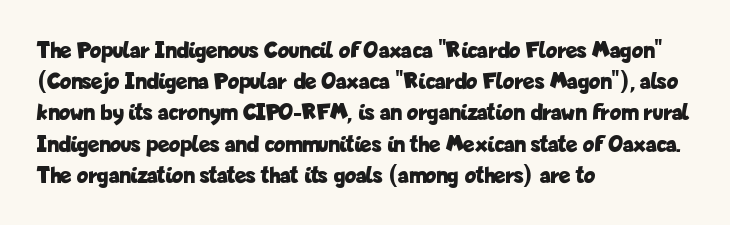
The image shows 24 px bold type, upright; set left-aligned, normal line spacing (1.3x), normal letter spacing, not underlined.
